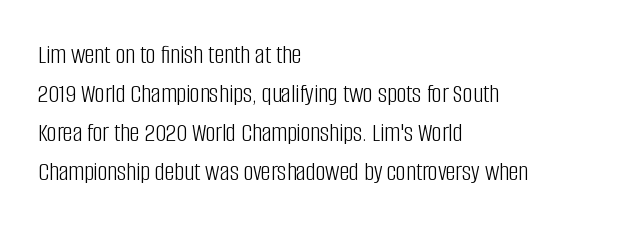
{"italic": "no", "bold": "no", "underline": "no", "align": "left", "line_spacing": "normal", "line_spacing_ratio": 1.45, "letter_spacing": "normal", "letter_spacing_em": 0.0, "glyph_px": 27}
